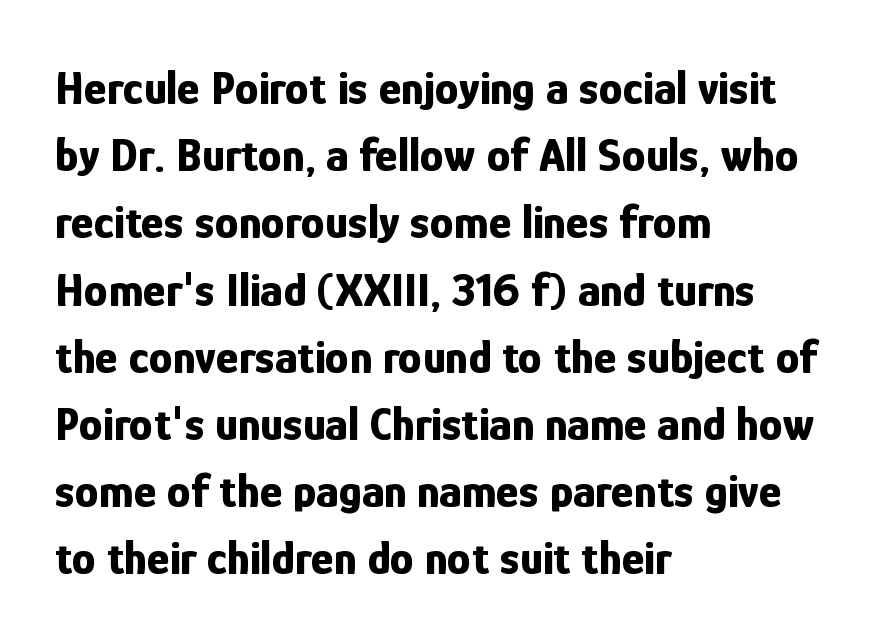
The image shows 48 px bold, condensed sans-serif type, upright; set left-aligned, normal line spacing (1.4x), normal letter spacing, not underlined; low stroke contrast and a medium x-height.
